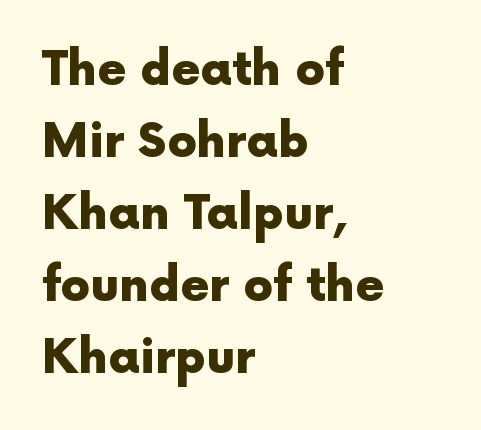
Q: Is the text bold? A: Yes.
Q: Is the text italic (slanted)? A: No, it is upright.
Q: Is the typeface a serif or a sans-serif typeface? A: Sans-serif.
Q: Is the text underlined? A: No.
Q: How is the paragraph aligned? A: Left-aligned.
Q: Is the spacing between letters normal or unusually wide? A: Normal.
Q: Is the spacing between lines tight, normal or loose? A: Normal.
Q: Width (condensed, normal, or wide)? A: Normal.
Q: x-height? A: Medium.
Q: Monospaced? A: No.
